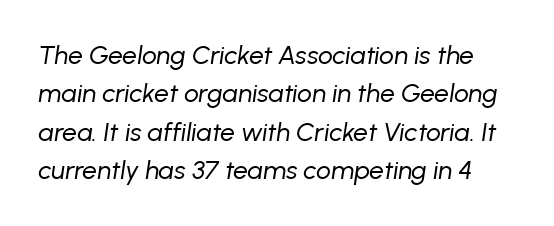
The image shows 26 px text type, italic (leaning right); set normal line spacing (1.48x), normal letter spacing, not underlined.
